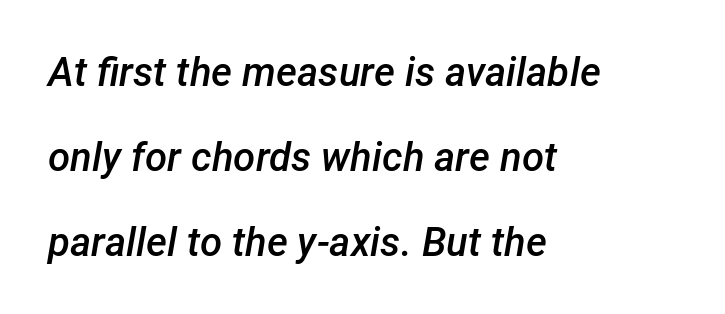
Q: Is the text bold? A: Semi-bold.
Q: Is the text italic (slanted)? A: Yes, it leans right by about 12 degrees.
Q: Is the text underlined? A: No.
Q: How is the paragraph aligned? A: Left-aligned.
Q: Is the spacing between letters normal or unusually wide? A: Normal.
Q: Is the spacing between lines tight, normal or loose? A: Loose.
Q: Width (condensed, normal, or wide)? A: Normal.
Q: Stroke contrast? A: Low.
Q: x-height? A: Medium.
Q: Monospaced? A: No.
